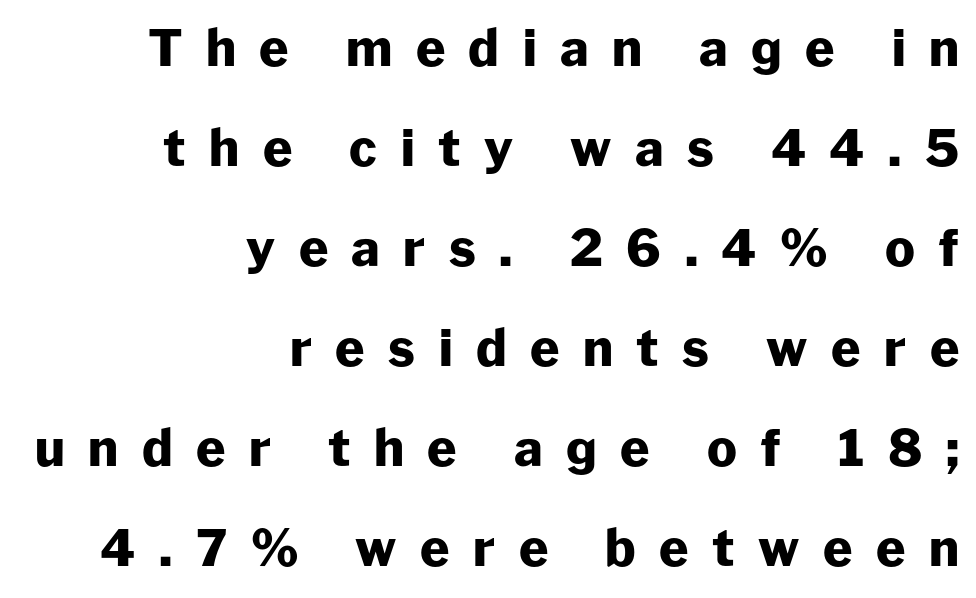
Stroke terminals: plain, sans-serif. A dark, heavy texture on the line: the type is bold. Descenders are the only things crossing below the line. Tracking here is generous; glyphs stand well apart from one another.
